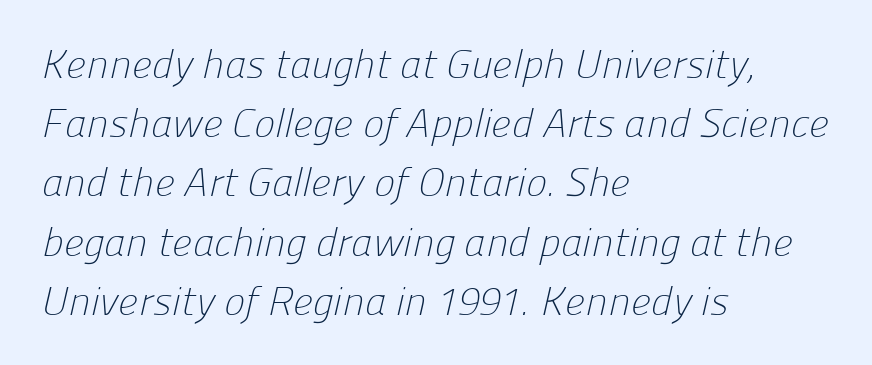
Q: Is the text bold? A: No.
Q: Is the typeface a serif or a sans-serif typeface? A: Sans-serif.
Q: Is the text underlined? A: No.
Q: How is the paragraph aligned? A: Left-aligned.
Q: Is the spacing between letters normal or unusually wide? A: Normal.
Q: Is the spacing between lines tight, normal or loose? A: Normal.
Q: Width (condensed, normal, or wide)? A: Normal.
Q: Stroke contrast? A: Low.
Q: x-height? A: Medium.
Q: Monospaced? A: No.
